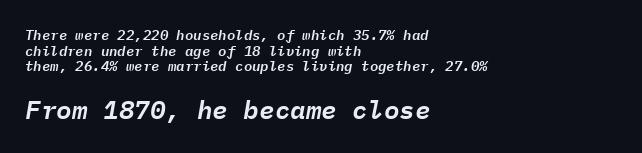
Q: Is the text italic (slanted)? A: Yes, it leans right by about 9 degrees.
Q: Is the text underlined? A: No.
Q: How is the paragraph aligned? A: Left-aligned.
Q: Is the spacing between letters normal or unusually wide? A: Normal.
Q: Is the spacing between lines tight, normal or loose? A: Tight.
Q: Which block of text is set in a larger size, the first (top) or the second (bottom)? A: The second (bottom) one.
